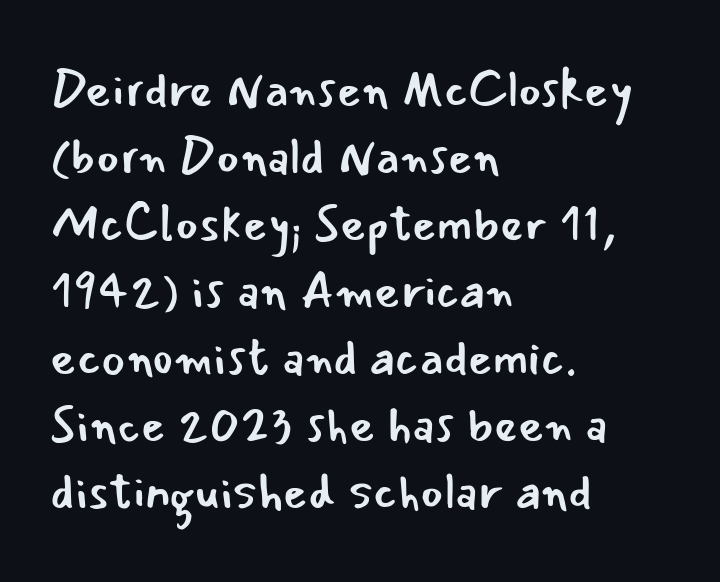
The image shows 50 px regular-weight sans-serif type, upright; set left-aligned, normal line spacing (1.34x), normal letter spacing, not underlined; low stroke contrast and a small x-height.
